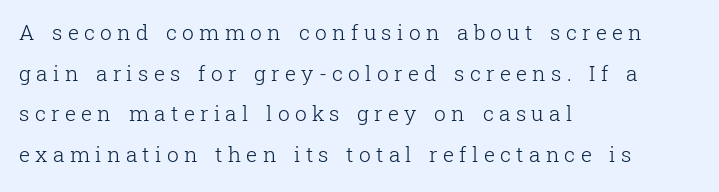
{"italic": "no", "bold": "no", "underline": "no", "align": "left", "line_spacing": "loose", "line_spacing_ratio": 1.93, "letter_spacing": "wide", "letter_spacing_em": 0.25, "glyph_px": 21}
